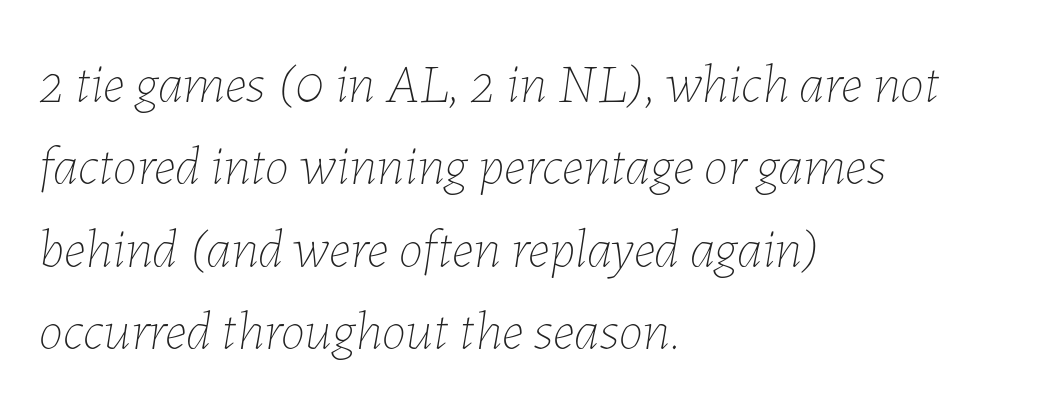
Q: Is the text bold? A: No.
Q: Is the text italic (slanted)? A: Yes, it leans right by about 7 degrees.
Q: Is the text underlined? A: No.
Q: How is the paragraph aligned? A: Left-aligned.
Q: Is the spacing between letters normal or unusually wide? A: Normal.
Q: Is the spacing between lines tight, normal or loose? A: Normal.
Q: Width (condensed, normal, or wide)? A: Normal.
Q: Stroke contrast? A: Low.
Q: x-height? A: Medium.
Q: Monospaced? A: No.
